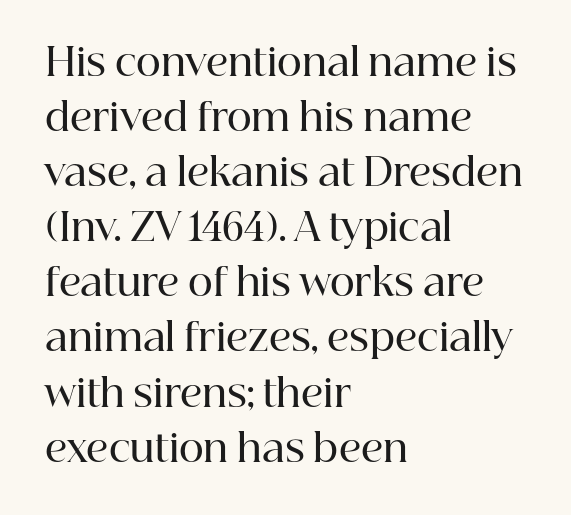
Compared with typical body copy, the letter spacing here is the same. Every character sits straight up, as roman type does. Descenders hang freely into open space. Visually the block forms a straight wall on the left and a jagged coastline on the right. This sample uses a serif face. Is there much room between lines? A standard amount, neither cramped nor airy.
